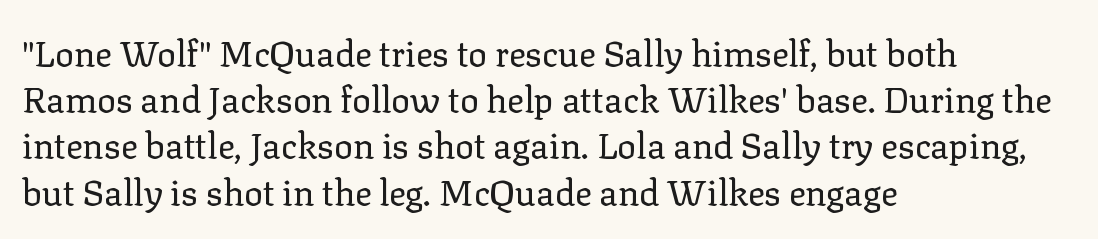
Q: Is the text bold? A: No.
Q: Is the text italic (slanted)? A: No, it is upright.
Q: Is the typeface a serif or a sans-serif typeface? A: Serif.
Q: Is the text underlined? A: No.
Q: How is the paragraph aligned? A: Left-aligned.
Q: Is the spacing between letters normal or unusually wide? A: Normal.
Q: Is the spacing between lines tight, normal or loose? A: Normal.
Q: Width (condensed, normal, or wide)? A: Normal.
Q: Stroke contrast? A: Low.
Q: x-height? A: Medium.
Q: Monospaced? A: No.
